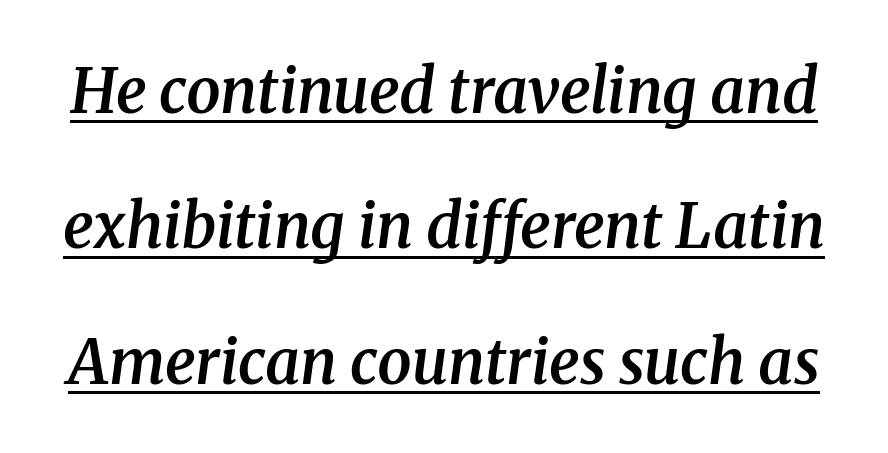
{"serif": "yes", "italic": "yes", "lean": "right", "slant_degrees": 8, "bold": "semi", "weight": "semibold", "width": "normal", "stroke_contrast": "medium", "x_height": "medium", "monospaced": "no", "underline": "yes", "line_spacing": "loose", "line_spacing_ratio": 2.22, "letter_spacing": "normal", "letter_spacing_em": 0.0, "glyph_px": 61}
